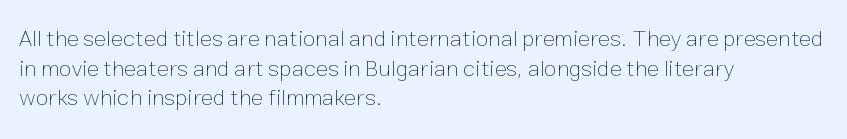
Q: Is the text bold? A: No.
Q: Is the text italic (slanted)? A: No, it is upright.
Q: Is the text underlined? A: No.
Q: How is the paragraph aligned? A: Left-aligned.
Q: Is the spacing between letters normal or unusually wide? A: Normal.
Q: Is the spacing between lines tight, normal or loose? A: Normal.
